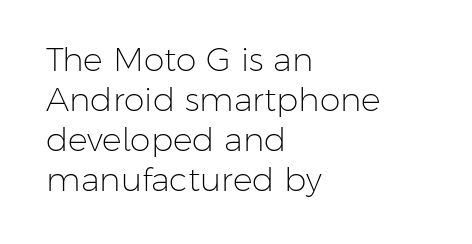
Stroke thickness stays within the range of a standard reading face or lighter. Lines of text with bare space underneath. The setting favours the left margin, as ordinary paragraphs usually do. Notice how the stems are strictly vertical — no italics here.
